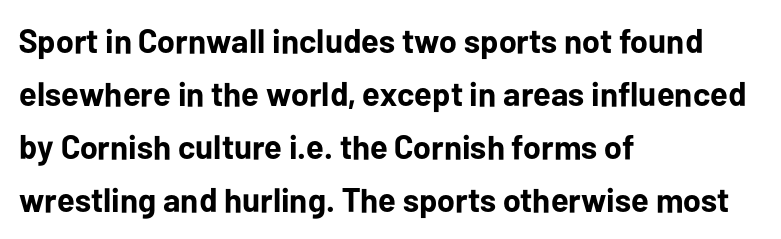
The image shows 34 px bold sans-serif type, upright; set left-aligned, normal line spacing (1.56x), normal letter spacing, not underlined; low stroke contrast and a medium x-height.
